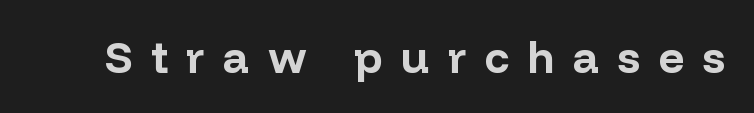
The image shows 44 px bold sans-serif type, upright; set unusually wide letter spacing (+0.42 em), not underlined; low stroke contrast and a medium x-height.
